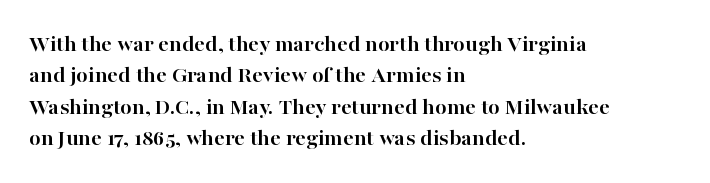
The image shows 24 px bold type, upright; set left-aligned, normal line spacing (1.31x), normal letter spacing, not underlined.
